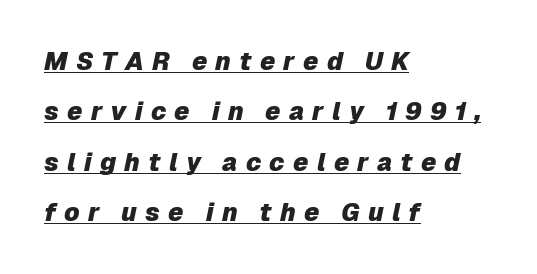
The image shows 25 px bold type, italic (leaning right); set left-aligned, loose line spacing (2.02x), unusually wide letter spacing (+0.33 em), underlined.
